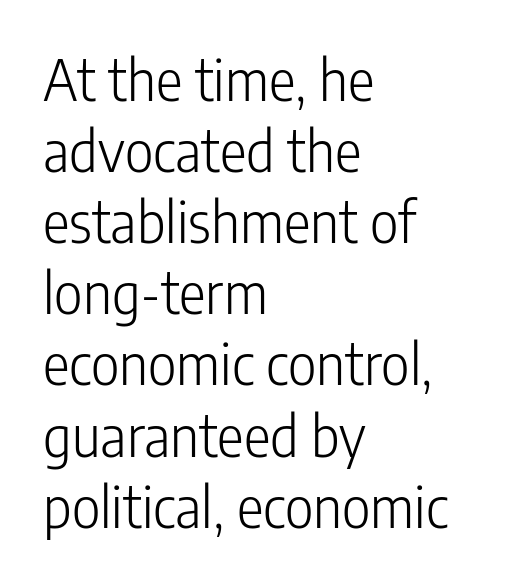
Q: Is the text bold? A: No.
Q: Is the text italic (slanted)? A: No, it is upright.
Q: Is the typeface a serif or a sans-serif typeface? A: Sans-serif.
Q: Is the text underlined? A: No.
Q: How is the paragraph aligned? A: Left-aligned.
Q: Is the spacing between letters normal or unusually wide? A: Normal.
Q: Is the spacing between lines tight, normal or loose? A: Normal.
Q: Width (condensed, normal, or wide)? A: Condensed.
Q: Stroke contrast? A: Low.
Q: x-height? A: Medium.
Q: Monospaced? A: No.
